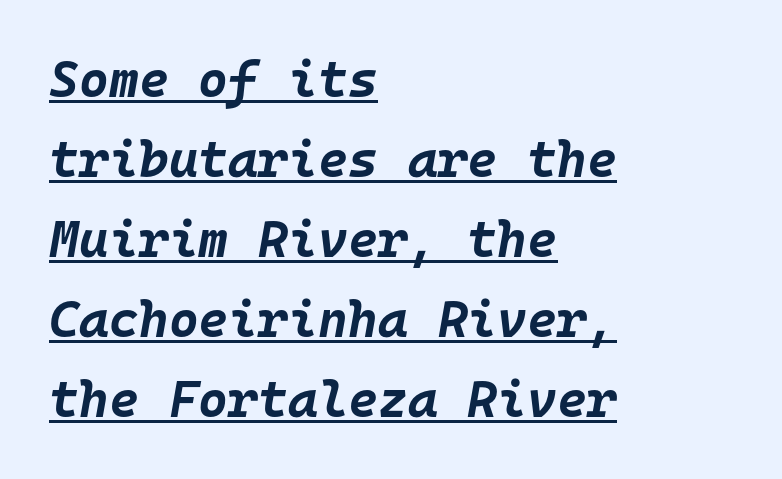
{"italic": "yes", "lean": "right", "slant_degrees": 10, "bold": "yes", "weight": "bold", "width": "normal", "stroke_contrast": "low", "x_height": "large", "monospaced": "yes", "underline": "yes", "align": "left", "line_spacing": "normal", "line_spacing_ratio": 1.57, "letter_spacing": "normal", "letter_spacing_em": 0.0, "glyph_px": 51}
